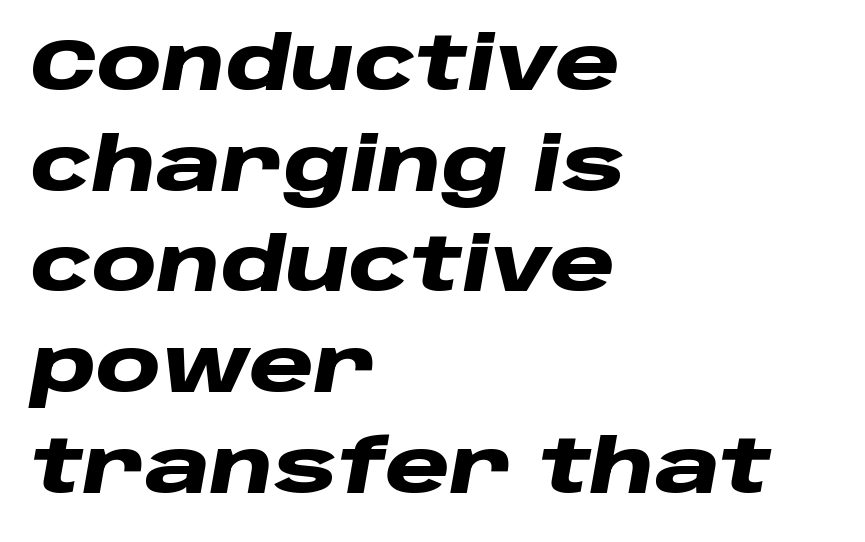
Q: Is the text bold? A: Yes.
Q: Is the text italic (slanted)? A: Yes, it leans right by about 10 degrees.
Q: Is the text underlined? A: No.
Q: How is the paragraph aligned? A: Left-aligned.
Q: Is the spacing between letters normal or unusually wide? A: Normal.
Q: Is the spacing between lines tight, normal or loose? A: Normal.
Q: Width (condensed, normal, or wide)? A: Wide.
Q: Stroke contrast? A: Low.
Q: x-height? A: Large.
Q: Monospaced? A: No.
